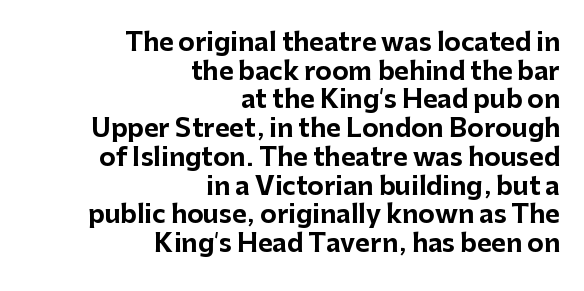
The image shows 25 px bold type, upright; set right-aligned, tight line spacing (1.15x), normal letter spacing, not underlined.
